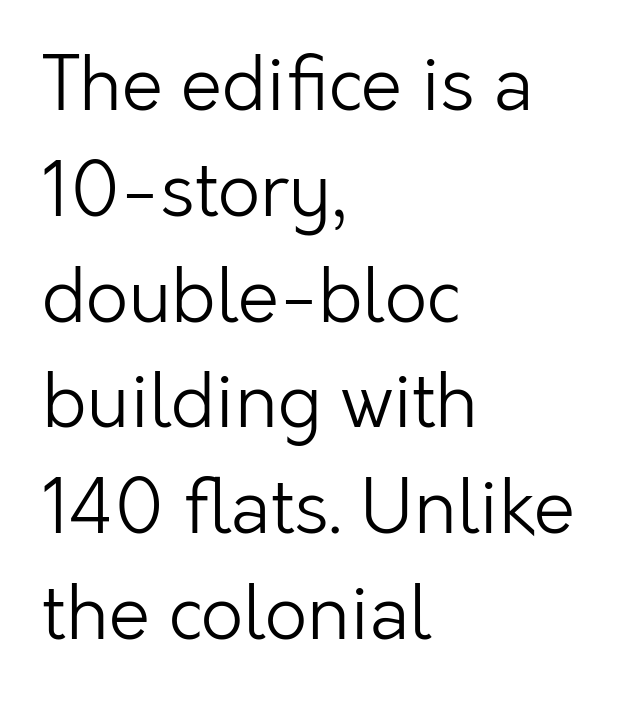
{"serif": "no", "italic": "no", "bold": "no", "weight": "light", "width": "normal", "stroke_contrast": "low", "x_height": "medium", "monospaced": "no", "underline": "no", "align": "left", "line_spacing": "normal", "line_spacing_ratio": 1.43, "letter_spacing": "normal", "letter_spacing_em": 0.0, "glyph_px": 74}
